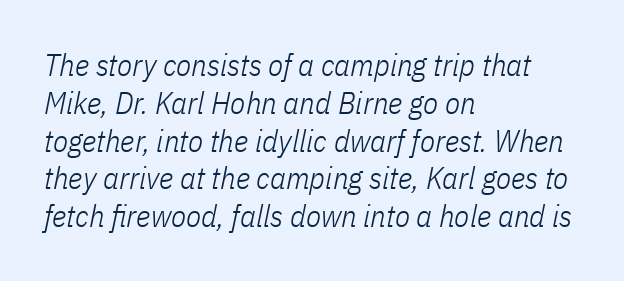
Q: Is the text bold? A: No.
Q: Is the text italic (slanted)? A: Yes, it leans right by about 11 degrees.
Q: Is the text underlined? A: No.
Q: How is the paragraph aligned? A: Left-aligned.
Q: Is the spacing between letters normal or unusually wide? A: Normal.
Q: Width (condensed, normal, or wide)? A: Condensed.
Q: Stroke contrast? A: Low.
Q: x-height? A: Medium.
Q: Monospaced? A: No.
